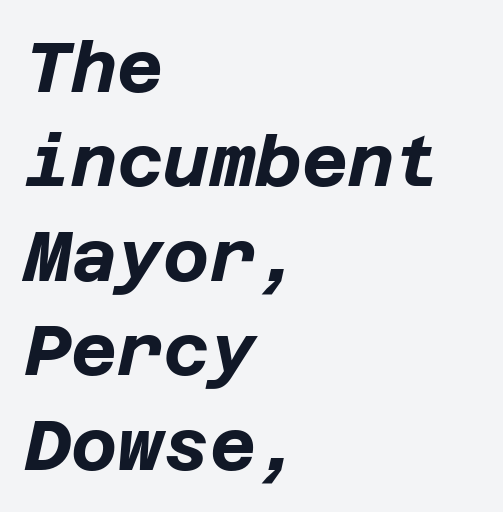
What's the leading like? Ordinary, nothing unusual. Heft: maximum for text — a bold. The strip under each line holds only bare page. How are the letters spaced? Ordinarily, with no added tracking. Each line starts at the same left margin while the right side varies. A typesetter would mark this as italic.
